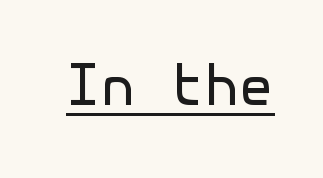
Stems and bowls with no extra thickness — not bold. You could call the tracking neutral — neither tight nor loose. Underlining? Definitely there. You can tell from the bare stems that sans-serif type was used. A roman cut, with each character standing at attention.
